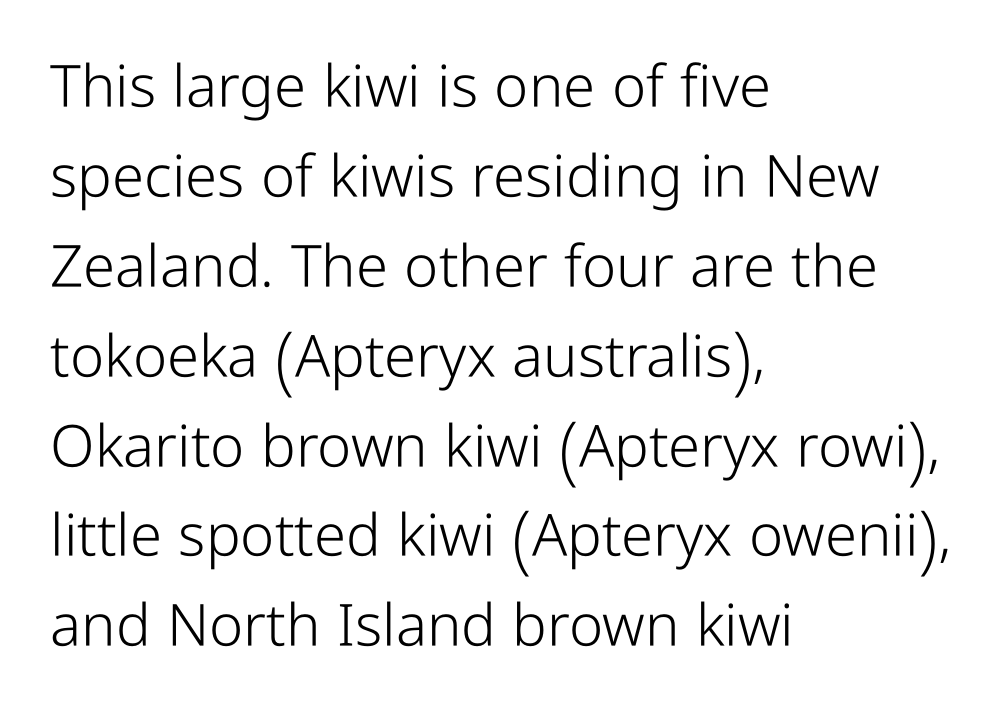
{"serif": "no", "italic": "no", "bold": "no", "weight": "light", "width": "condensed", "stroke_contrast": "low", "x_height": "medium", "monospaced": "no", "underline": "no", "align": "left", "line_spacing": "normal", "line_spacing_ratio": 1.55, "letter_spacing": "normal", "letter_spacing_em": 0.0, "glyph_px": 58}
